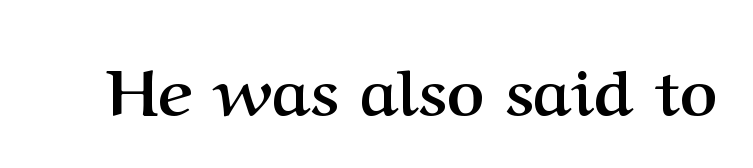
The image shows 65 px semibold serif type, upright; set normal letter spacing, not underlined; medium stroke contrast and a medium x-height.
